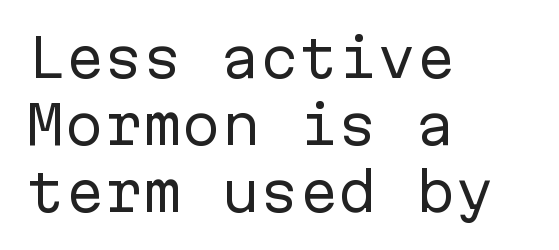
The image shows 52 px regular-weight sans-serif type, upright, monospaced; set left-aligned, normal line spacing (1.29x), normal letter spacing, not underlined; low stroke contrast and a medium x-height.
